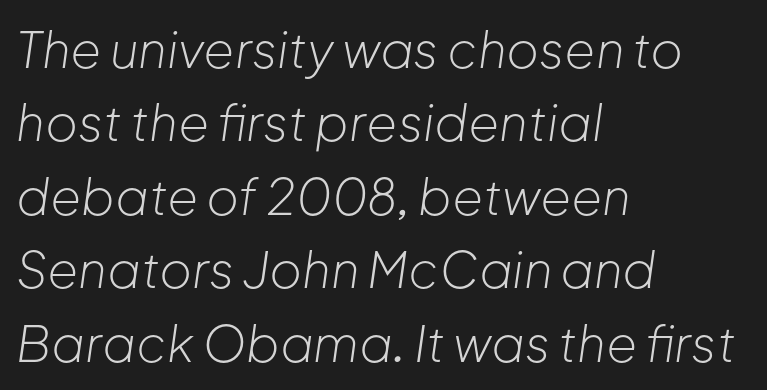
Line beginnings align vertically; line endings do not. The whole block is typeset with a tilt. Compared with typical paragraphs, the rows here are spaced about the same. The gaps between neighbouring characters are ordinary and unremarkable.
